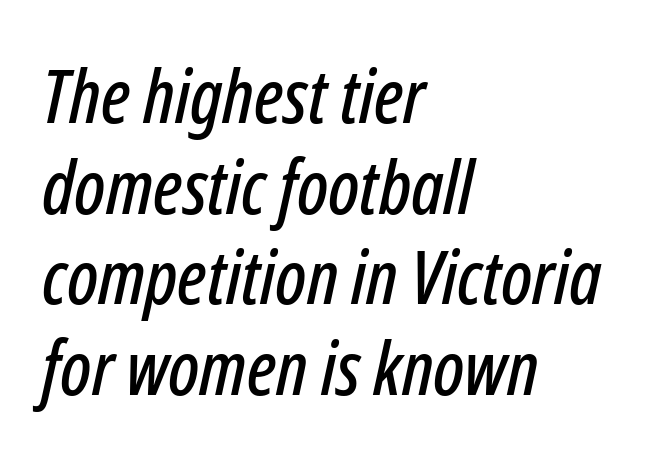
The image shows 75 px condensed type, italic (leaning right); set left-aligned, line spacing 1.21x, normal letter spacing, not underlined; low stroke contrast and a medium x-height.
